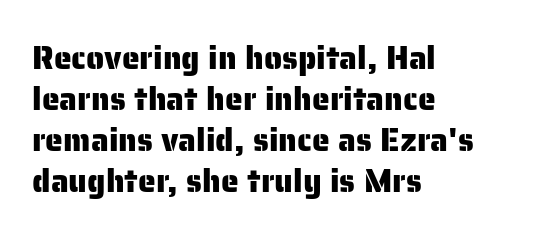
{"serif": "no", "italic": "no", "width": "normal", "stroke_contrast": "low", "x_height": "medium", "monospaced": "no", "underline": "no", "align": "left", "line_spacing": "normal", "line_spacing_ratio": 1.28, "letter_spacing": "normal", "letter_spacing_em": 0.0, "glyph_px": 32}
